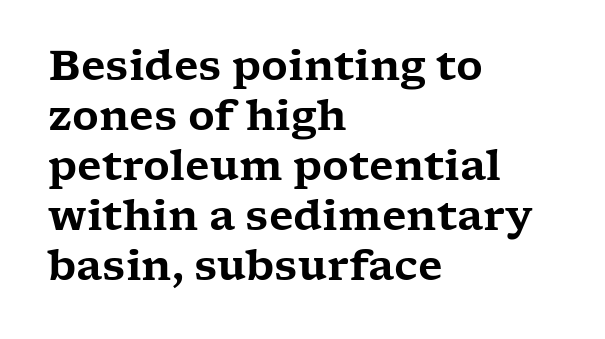
{"serif": "yes", "italic": "no", "width": "wide", "stroke_contrast": "low", "x_height": "medium", "monospaced": "no", "underline": "no", "align": "left", "line_spacing_ratio": 1.22, "letter_spacing": "normal", "letter_spacing_em": 0.0, "glyph_px": 41}
